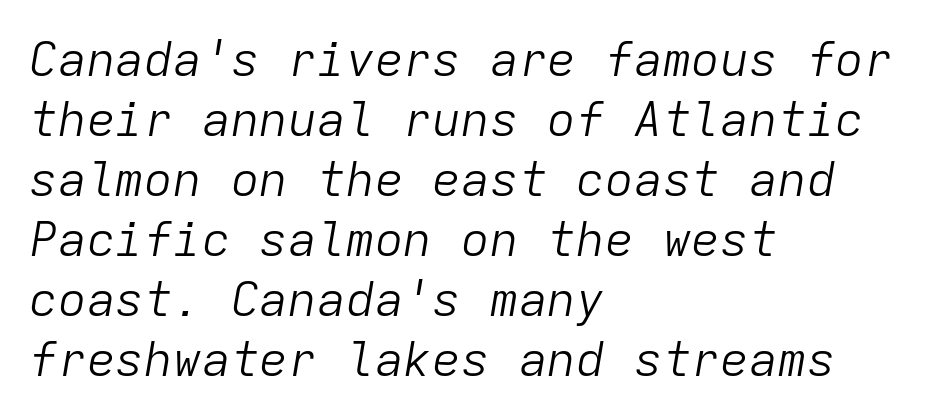
The image shows 48 px light type, italic (leaning right), monospaced; set left-aligned, normal line spacing (1.25x), normal letter spacing, not underlined; low stroke contrast and a medium x-height.
